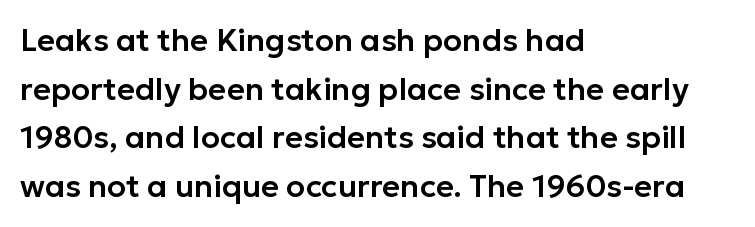
The image shows 31 px sans-serif type, upright; set left-aligned, normal line spacing (1.57x), normal letter spacing, not underlined; low stroke contrast and a medium x-height.
